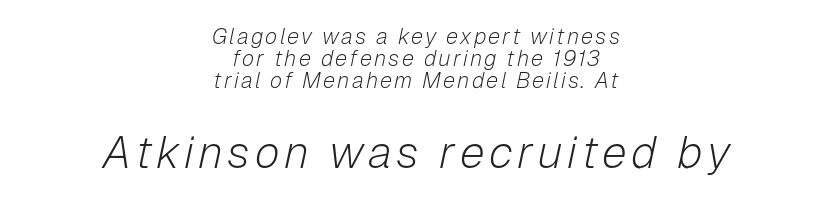
Q: Is the text bold? A: No.
Q: Is the text italic (slanted)? A: Yes, it leans right by about 12 degrees.
Q: Is the text underlined? A: No.
Q: How is the paragraph aligned? A: Centered.
Q: Is the spacing between lines tight, normal or loose? A: Tight.
Q: Which block of text is set in a larger size, the first (top) or the second (bottom)? A: The second (bottom) one.
Q: Width (condensed, normal, or wide)? A: Normal.
Q: Stroke contrast? A: Low.
Q: x-height? A: Medium.
Q: Monospaced? A: No.
